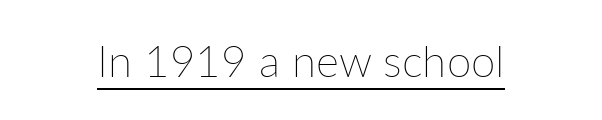
Q: Is the text bold? A: No.
Q: Is the text italic (slanted)? A: No, it is upright.
Q: Is the text underlined? A: Yes.
Q: Is the spacing between letters normal or unusually wide? A: Normal.
Q: Width (condensed, normal, or wide)? A: Normal.
Q: Stroke contrast? A: Low.
Q: x-height? A: Medium.
Q: Monospaced? A: No.
